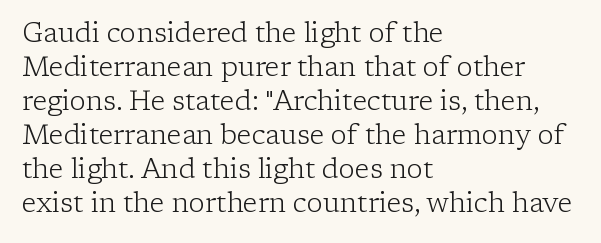
Q: Is the text bold? A: No.
Q: Is the text italic (slanted)? A: No, it is upright.
Q: Is the text underlined? A: No.
Q: How is the paragraph aligned? A: Left-aligned.
Q: Is the spacing between letters normal or unusually wide? A: Normal.
Q: Is the spacing between lines tight, normal or loose? A: Normal.
